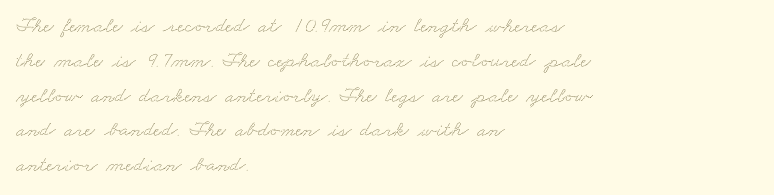
Check under the words: just untouched page. The rendering keeps characters at their native spacing. Successive baselines arrive at the customary interval. The typesetter chose a ragged-right arrangement here.
